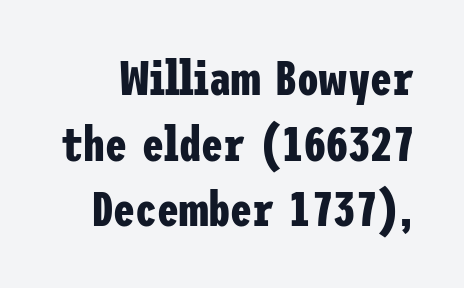
Q: Is the text bold? A: Yes.
Q: Is the text italic (slanted)? A: No, it is upright.
Q: Is the typeface a serif or a sans-serif typeface? A: Sans-serif.
Q: Is the text underlined? A: No.
Q: Is the spacing between letters normal or unusually wide? A: Normal.
Q: Is the spacing between lines tight, normal or loose? A: Normal.
Q: Width (condensed, normal, or wide)? A: Condensed.
Q: Stroke contrast? A: Low.
Q: x-height? A: Medium.
